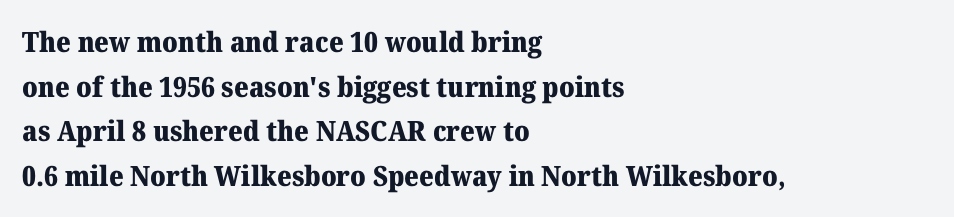
The image shows 28 px heavy serif type, upright; set left-aligned, normal line spacing (1.59x), normal letter spacing, not underlined; medium stroke contrast and a medium x-height.
